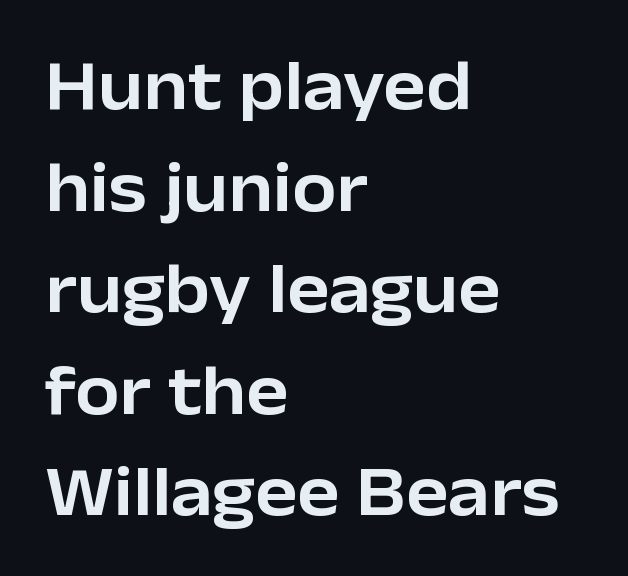
{"serif": "no", "italic": "no", "width": "normal", "stroke_contrast": "low", "x_height": "medium", "monospaced": "no", "underline": "no", "align": "left", "line_spacing": "normal", "line_spacing_ratio": 1.43, "letter_spacing": "normal", "letter_spacing_em": 0.0, "glyph_px": 71}
